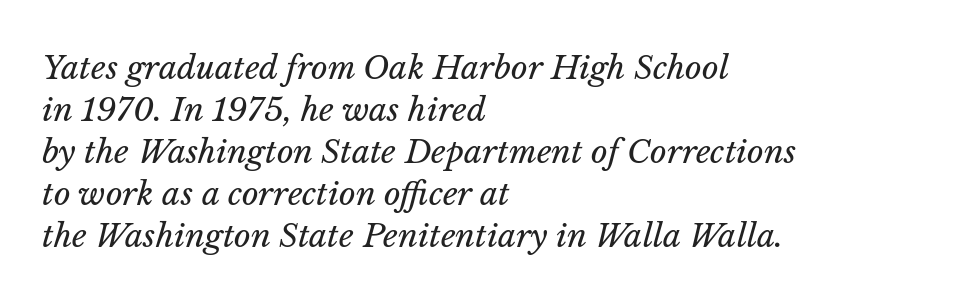
Q: Is the text bold? A: No.
Q: Is the text italic (slanted)? A: Yes, it leans right by about 14 degrees.
Q: Is the text underlined? A: No.
Q: How is the paragraph aligned? A: Left-aligned.
Q: Is the spacing between letters normal or unusually wide? A: Normal.
Q: Is the spacing between lines tight, normal or loose? A: Normal.
Q: Width (condensed, normal, or wide)? A: Normal.
Q: Stroke contrast? A: Low.
Q: x-height? A: Medium.
Q: Monospaced? A: No.
